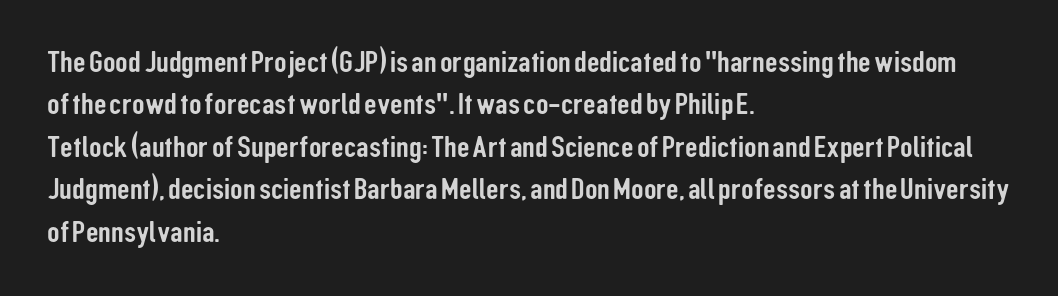
The image shows 31 px condensed sans-serif type, upright; set left-aligned, normal line spacing (1.37x), normal letter spacing, not underlined; low stroke contrast and a medium x-height.
